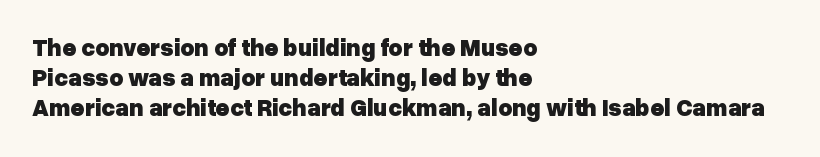
Q: Is the text bold? A: Yes.
Q: Is the text italic (slanted)? A: No, it is upright.
Q: Is the text underlined? A: No.
Q: How is the paragraph aligned? A: Left-aligned.
Q: Is the spacing between letters normal or unusually wide? A: Normal.
Q: Is the spacing between lines tight, normal or loose? A: Normal.
